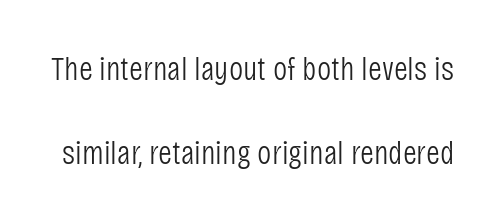
{"serif": "no", "italic": "no", "bold": "no", "weight": "light", "width": "condensed", "stroke_contrast": "low", "x_height": "large", "monospaced": "no", "underline": "no", "line_spacing": "loose", "line_spacing_ratio": 2.48, "letter_spacing": "normal", "letter_spacing_em": 0.0, "glyph_px": 34}
